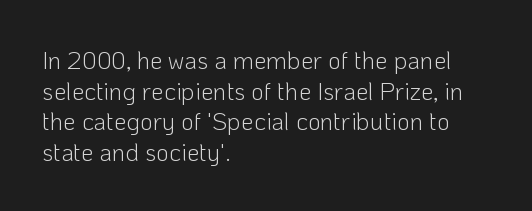
Q: Is the text bold? A: No.
Q: Is the text italic (slanted)? A: No, it is upright.
Q: Is the text underlined? A: No.
Q: How is the paragraph aligned? A: Left-aligned.
Q: Is the spacing between letters normal or unusually wide? A: Normal.
